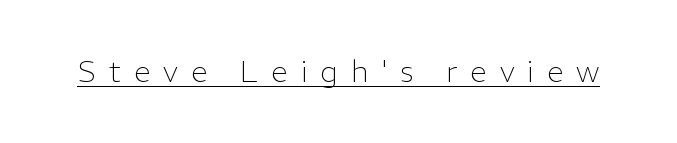
The image shows 30 px light sans-serif type, upright; set unusually wide letter spacing (+0.43 em), underlined; low stroke contrast and a medium x-height.
